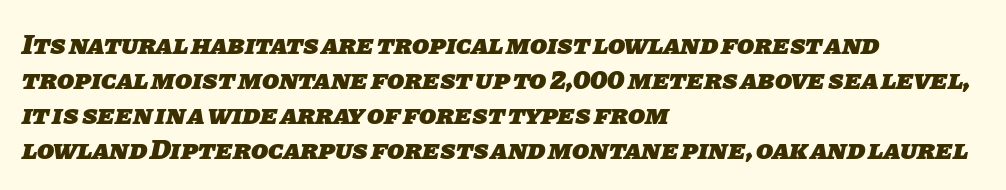
The passage shown stacks its lines at a standard gap. Short and long lines alike share a common starting point at left. Plain, unruled lines of type. Here the designer chose a conventional face with non-uniform glyph widths.
